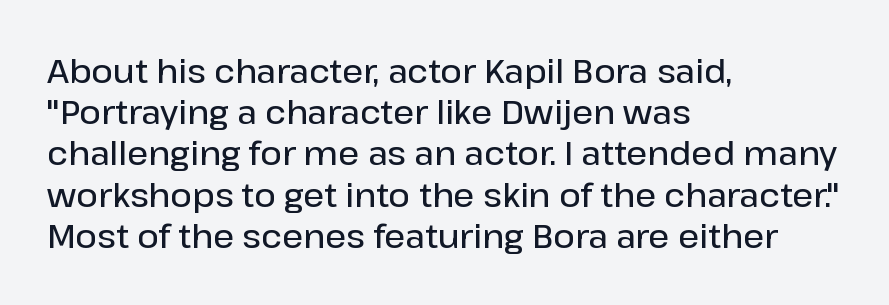
Q: Is the text bold? A: Semi-bold.
Q: Is the text italic (slanted)? A: No, it is upright.
Q: Is the typeface a serif or a sans-serif typeface? A: Sans-serif.
Q: Is the text underlined? A: No.
Q: How is the paragraph aligned? A: Left-aligned.
Q: Is the spacing between letters normal or unusually wide? A: Normal.
Q: Is the spacing between lines tight, normal or loose? A: Normal.
Q: Width (condensed, normal, or wide)? A: Normal.
Q: Stroke contrast? A: Low.
Q: x-height? A: Medium.
Q: Monospaced? A: No.
